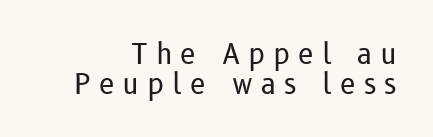
The text was rendered using a sans face with plain stroke endings. The weight would be labelled regular, book, light, or lighter still. The leading is snug, giving the passage a crowded texture. Posture: upright roman. The baseline area is clear.
